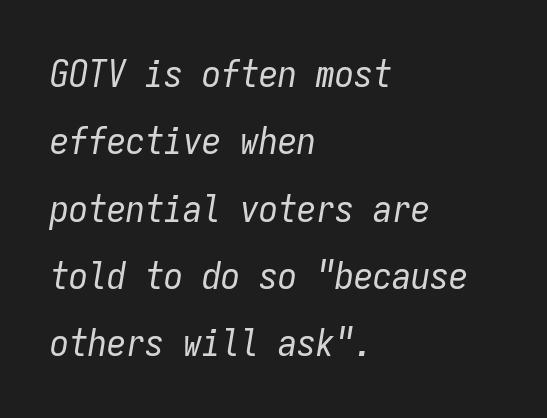
Fixed-width glyphs throughout — classic coding-font behaviour. The letterforms sit at book weight or below. You could call the tracking neutral — neither tight nor loose. Only glyphs here, with clear space below each row.
